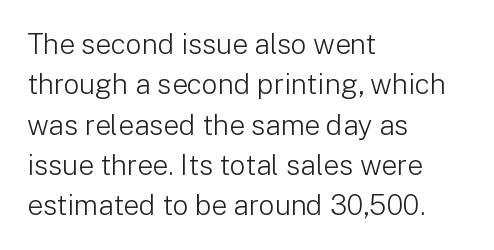
Style check: upright. Font category for this specimen: sans-serif. Regarding leading, the lines here are spaced in the standard way. Stroke thickness stays within the range of a standard reading face or lighter. The lines are quadded left.
